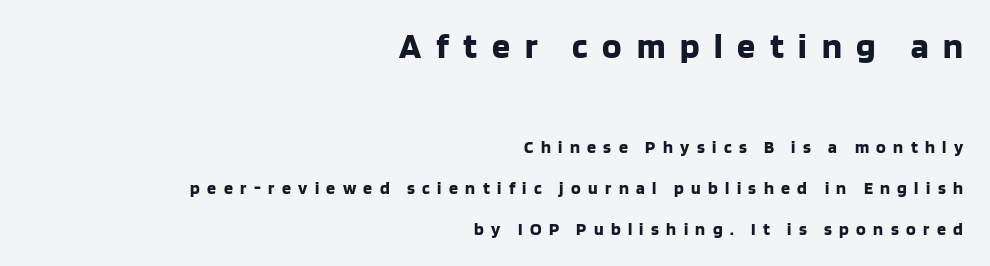
The horizontal fit of the characters is loose and conspicuously gappy. Pretty heavy lettering here — definitely bold. This sample has the flowing, uneven cadence of proportional lettering. The face used here is a sans, in the tradition of grotesques and geometrics. The composition opens big and finishes small.
